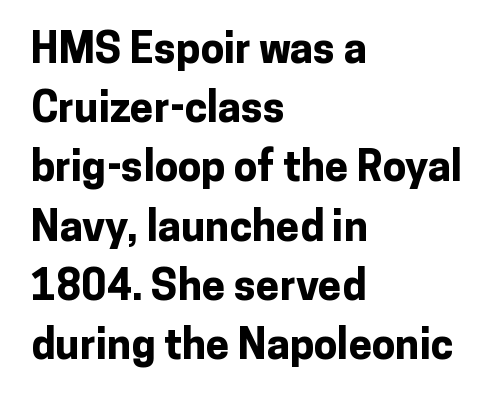
Q: Is the text bold? A: Yes.
Q: Is the text italic (slanted)? A: No, it is upright.
Q: Is the typeface a serif or a sans-serif typeface? A: Sans-serif.
Q: Is the text underlined? A: No.
Q: How is the paragraph aligned? A: Left-aligned.
Q: Is the spacing between letters normal or unusually wide? A: Normal.
Q: Is the spacing between lines tight, normal or loose? A: Normal.
Q: Width (condensed, normal, or wide)? A: Normal.
Q: Stroke contrast? A: Low.
Q: x-height? A: Medium.
Q: Monospaced? A: No.
